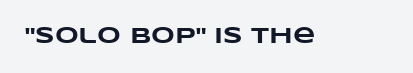
{"bold": "yes", "underline": "no", "letter_spacing": "normal", "letter_spacing_em": 0.0, "glyph_px": 23}
